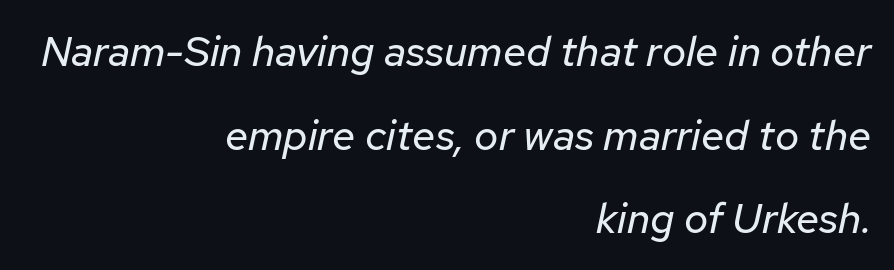
Q: Is the text bold? A: No.
Q: Is the text italic (slanted)? A: Yes, it leans right by about 12 degrees.
Q: Is the text underlined? A: No.
Q: How is the paragraph aligned? A: Right-aligned.
Q: Is the spacing between letters normal or unusually wide? A: Normal.
Q: Is the spacing between lines tight, normal or loose? A: Loose.
Q: Width (condensed, normal, or wide)? A: Normal.
Q: Stroke contrast? A: Low.
Q: x-height? A: Medium.
Q: Monospaced? A: No.
